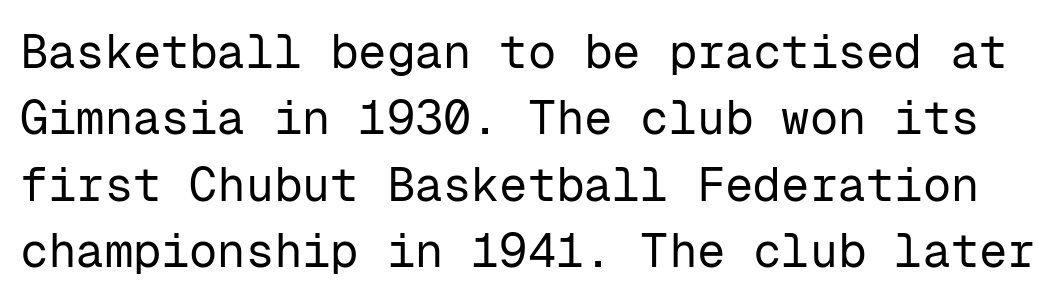
The image shows 47 px regular-weight sans-serif type, upright, monospaced; set normal line spacing (1.41x), normal letter spacing, not underlined; low stroke contrast and a medium x-height.
